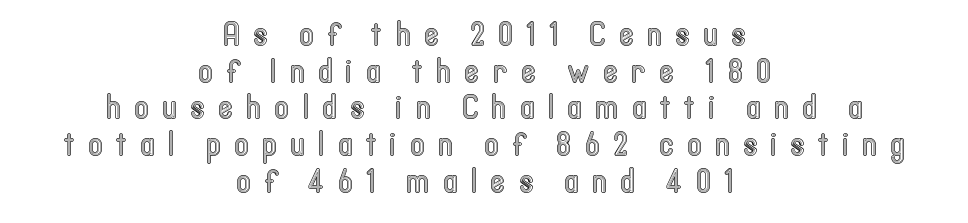
You could not count columns in this text — the font is proportionally spaced. The area under the type is left untouched. In terms of leading, this rendering errs on the cramped side. This sample uses an upright cut, with every glyph sitting square on the baseline. The paragraph has two soft edges and a firm central axis.
